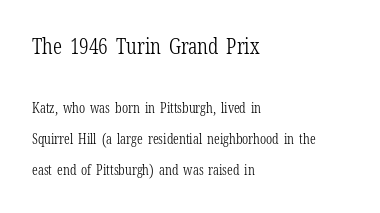
Every character sits straight up, as roman type does. What stands out about the letter spacing? Nothing — it is the standard amount. Leading is clearly above the norm, producing a sparse column. One-word summary of the alignment: left. This reads as an unemphasized weight, regular at the heaviest.
